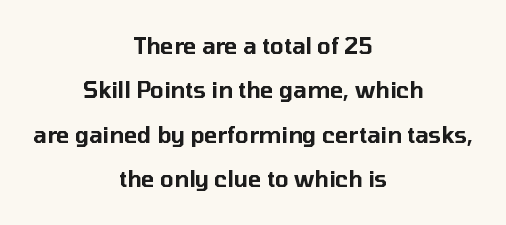
{"italic": "no", "underline": "no", "align": "center", "line_spacing": "loose", "line_spacing_ratio": 2.02, "letter_spacing": "normal", "letter_spacing_em": 0.0, "glyph_px": 22}
